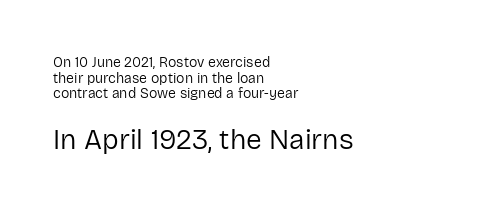
{"serif": "no", "italic": "no", "bold": "no", "weight": "regular", "width": "normal", "stroke_contrast": "low", "x_height": "medium", "monospaced": "no", "underline": "no", "align": "left", "line_spacing": "tight", "line_spacing_ratio": 1.11, "letter_spacing": "normal", "letter_spacing_em": 0.0, "larger_block": "second", "size_ratio": 2.0, "glyph_px": 28}
